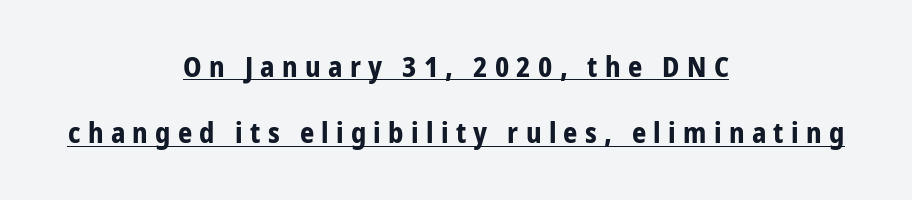
Words appear elongated and porous because spacing is wide. Quick note: not italic, upright. These lines are composed in type without serifs. Glance below the letters and you will spot a drawn line.
